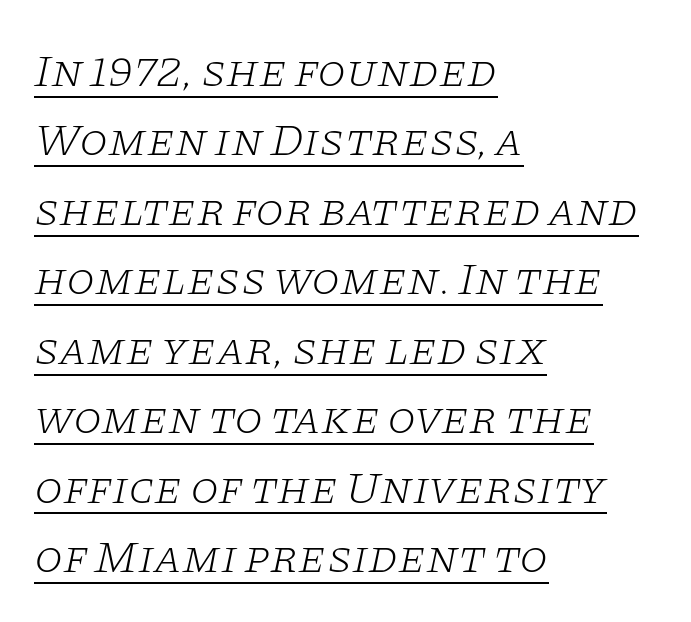
The rendering uses a moderate line-height, typical for paragraphs. Slanted lettering throughout. Weight: not bold — regular or lighter. Typographically, this falls in the serif category. Short note: letters normally spaced.
